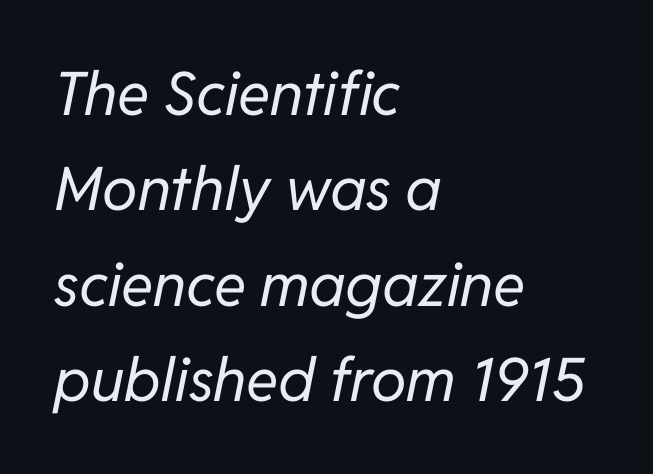
{"italic": "yes", "lean": "right", "slant_degrees": 11, "bold": "no", "weight": "regular", "width": "normal", "stroke_contrast": "low", "x_height": "medium", "monospaced": "no", "underline": "no", "align": "left", "line_spacing": "normal", "line_spacing_ratio": 1.59, "letter_spacing": "normal", "letter_spacing_em": 0.0, "glyph_px": 60}
